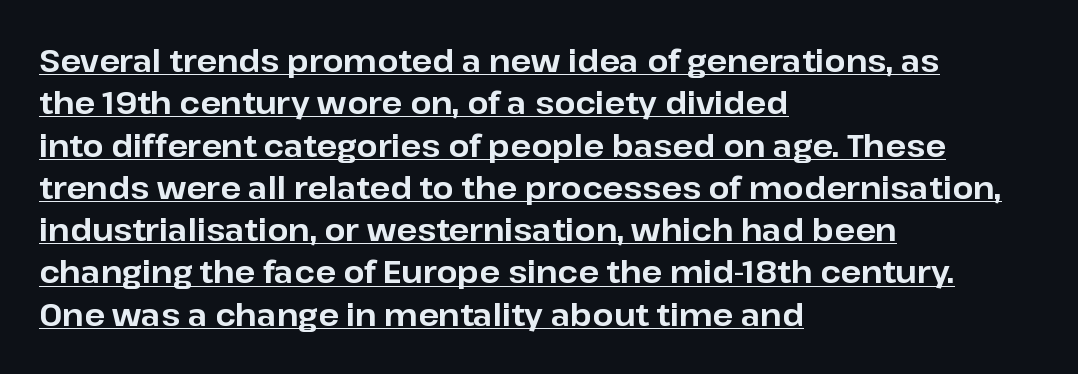
Q: Is the text bold? A: Yes.
Q: Is the text italic (slanted)? A: No, it is upright.
Q: Is the typeface a serif or a sans-serif typeface? A: Sans-serif.
Q: Is the text underlined? A: Yes.
Q: How is the paragraph aligned? A: Left-aligned.
Q: Is the spacing between letters normal or unusually wide? A: Normal.
Q: Is the spacing between lines tight, normal or loose? A: Normal.
Q: Width (condensed, normal, or wide)? A: Normal.
Q: Stroke contrast? A: Low.
Q: x-height? A: Medium.
Q: Monospaced? A: No.
